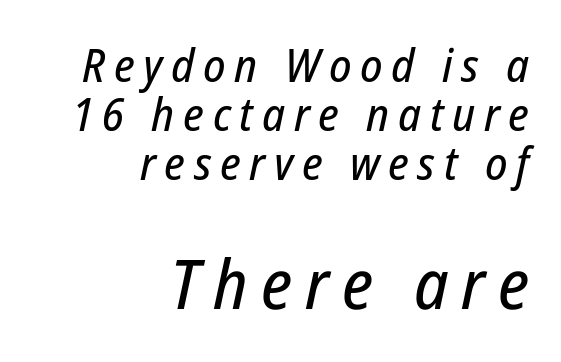
The image shows 69 px condensed type, italic (leaning right); set right-aligned, tight line spacing (1.07x), not underlined; the second (bottom) block is 1.5x larger; low stroke contrast and a medium x-height.
